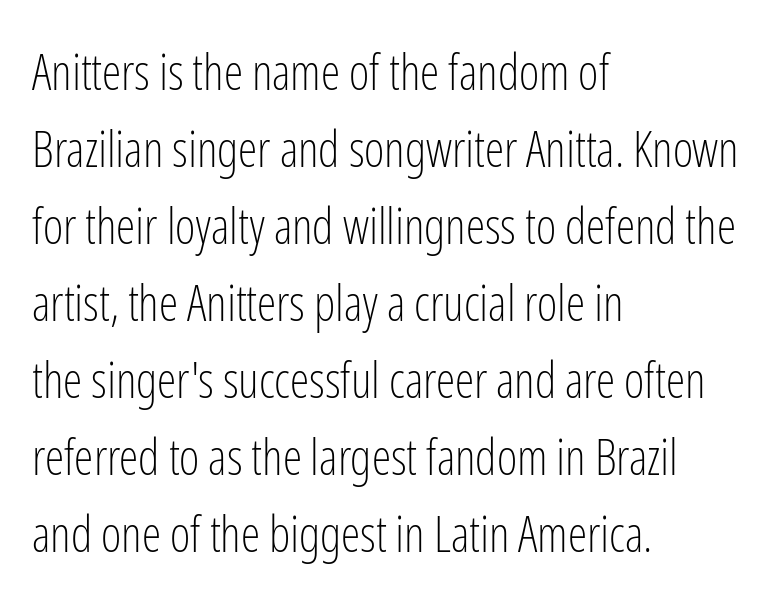
Think standard paragraph weight, or any step lighter than that. Line starts are locked; line ends wander. Quick note: underline off. Leading: standard. Classification — sans serif. The passage shown is typed in a proportional face where columns would drift.
